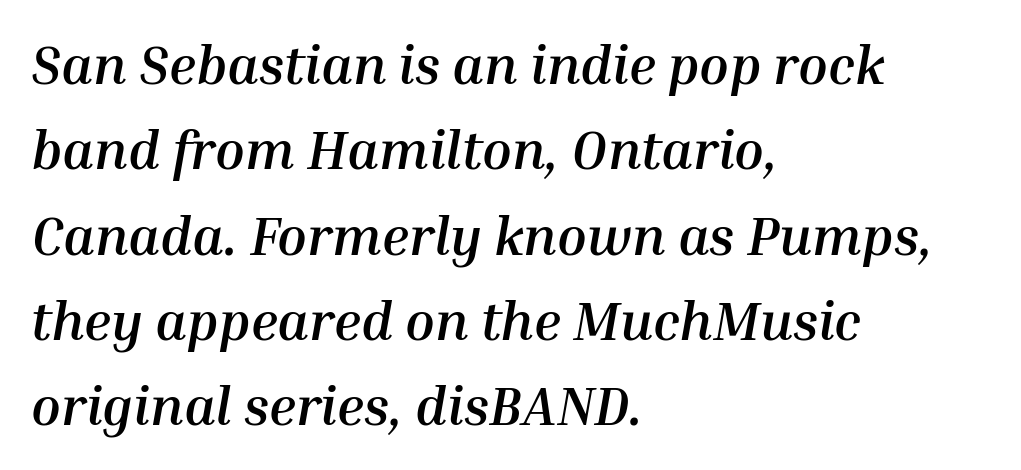
Q: Is the text bold? A: Yes.
Q: Is the text italic (slanted)? A: Yes, it leans right by about 10 degrees.
Q: Is the text underlined? A: No.
Q: How is the paragraph aligned? A: Left-aligned.
Q: Is the spacing between letters normal or unusually wide? A: Normal.
Q: Is the spacing between lines tight, normal or loose? A: Normal.
Q: Width (condensed, normal, or wide)? A: Normal.
Q: Stroke contrast? A: Medium.
Q: x-height? A: Medium.
Q: Monospaced? A: No.
